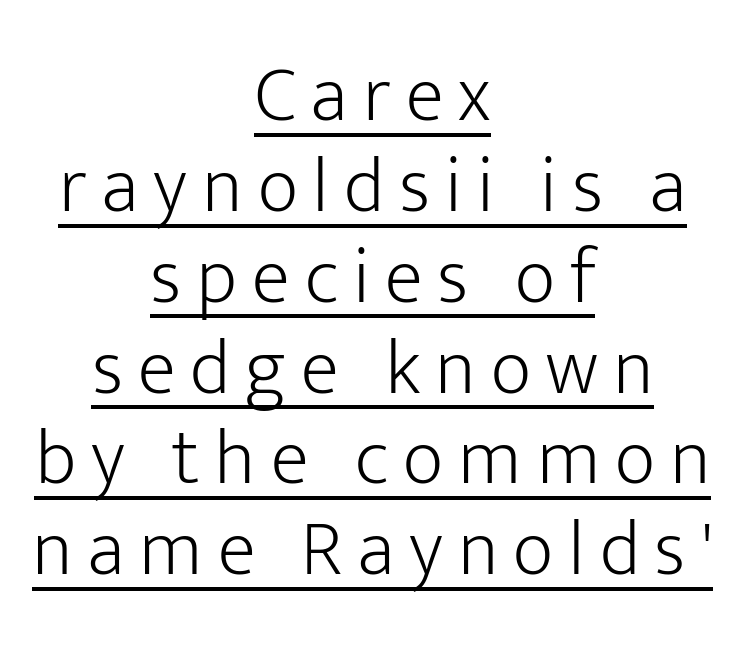
Decoration check: the copy is underlined. Style check: upright. These lines huddle together more closely than default settings would place them. A centered setting, common on invitations and titles, is used for this passage. The cut favours lightness, reaching ordinary text weight at its darkest. The passage shown is typeset with a sans-serif family.
